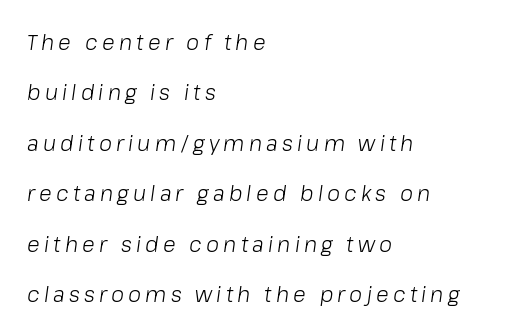
{"italic": "yes", "lean": "right", "slant_degrees": 8, "bold": "no", "underline": "no", "align": "left", "line_spacing": "loose", "line_spacing_ratio": 2.4, "letter_spacing": "wide", "letter_spacing_em": 0.2, "glyph_px": 21}
